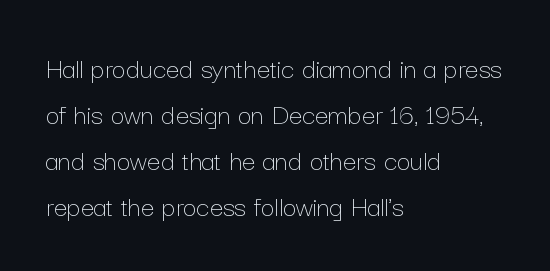
Q: Is the text bold? A: No.
Q: Is the text italic (slanted)? A: No, it is upright.
Q: Is the text underlined? A: No.
Q: How is the paragraph aligned? A: Left-aligned.
Q: Is the spacing between letters normal or unusually wide? A: Normal.
Q: Is the spacing between lines tight, normal or loose? A: Normal.
Q: Width (condensed, normal, or wide)? A: Normal.
Q: Stroke contrast? A: Low.
Q: x-height? A: Medium.
Q: Monospaced? A: No.
